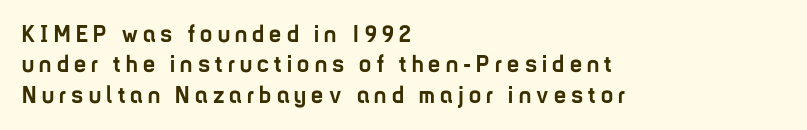
{"italic": "no", "bold": "yes", "underline": "no", "align": "left", "line_spacing": "normal", "line_spacing_ratio": 1.27, "letter_spacing": "wide", "letter_spacing_em": 0.22, "glyph_px": 24}
